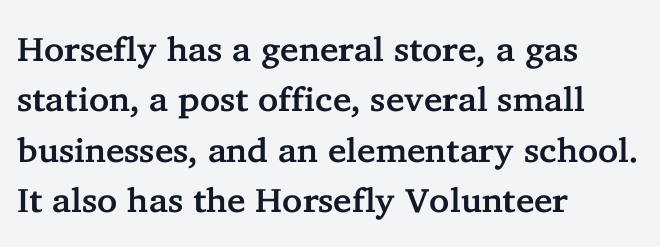
{"serif": "yes", "italic": "no", "width": "normal", "stroke_contrast": "low", "x_height": "medium", "monospaced": "no", "underline": "no", "align": "left", "line_spacing": "normal", "line_spacing_ratio": 1.48, "letter_spacing": "normal", "letter_spacing_em": 0.0, "glyph_px": 34}
